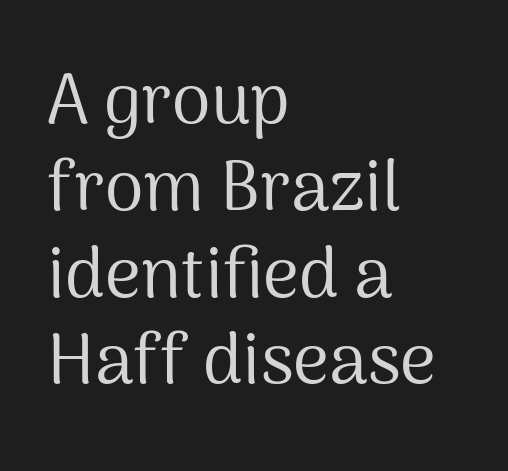
{"serif": "no", "italic": "no", "bold": "no", "weight": "regular", "width": "normal", "stroke_contrast": "medium", "x_height": "medium", "monospaced": "no", "underline": "no", "align": "left", "line_spacing_ratio": 1.24, "letter_spacing": "normal", "letter_spacing_em": 0.0, "glyph_px": 70}
